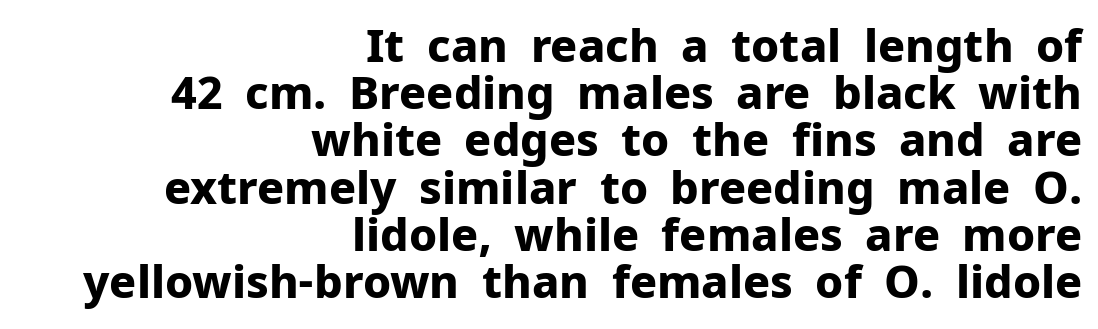
Here the glyphs are tracked normally, forming tight word shapes. The lines are packed closely together with very little leading. Alignment: flush right. Posture: straight, roman, zero tilt. The rendering uses natural spacing where letterforms have individual widths.
